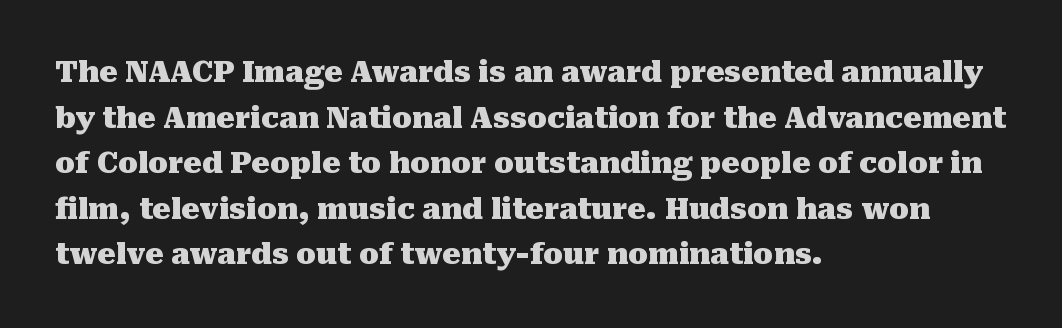
Nobody drew a line under any word here. This sample uses plain, unmodified letter spacing. Rendered with straight, roman letterforms. Vertical spacing — default. Regarding serifs, this sample has them.
